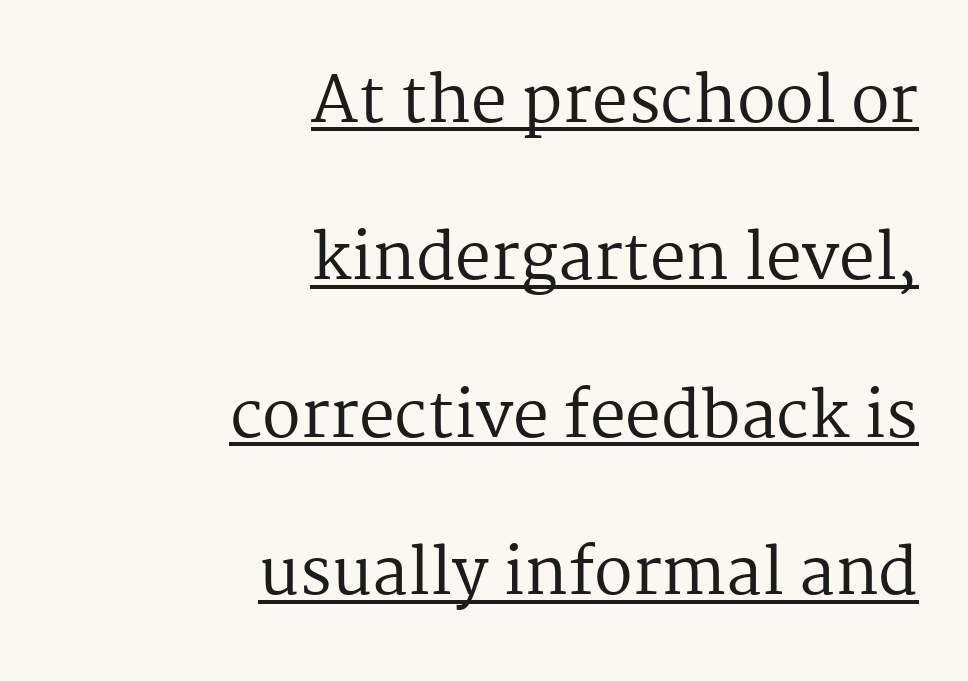
The image shows 64 px regular-weight serif type, upright; set right-aligned, loose line spacing (2.46x), normal letter spacing, underlined; medium stroke contrast and a medium x-height.
